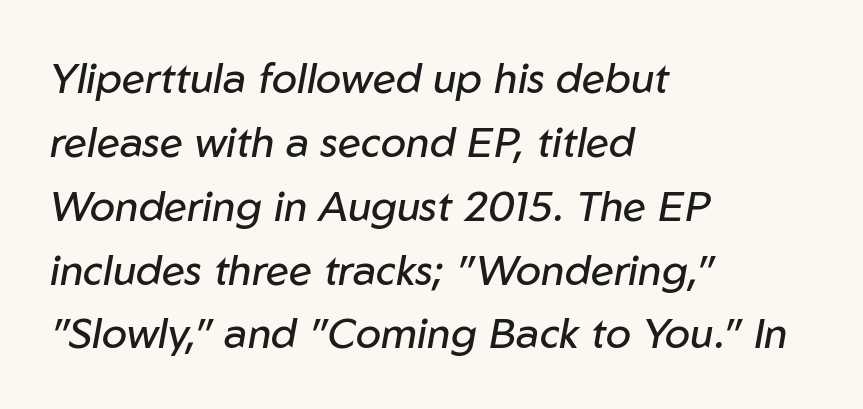
A normal amount of white space separates one row of letters from the next. The passage shown is not underscored anywhere. Characters are canted at an angle relative to the baseline's perpendicular. The horizontal fit of the characters is conventional and even.
